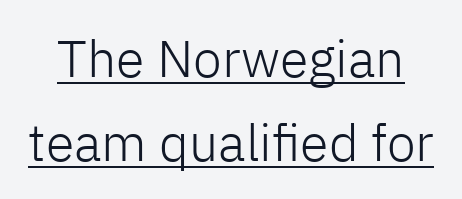
Q: Is the text bold? A: No.
Q: Is the text italic (slanted)? A: No, it is upright.
Q: Is the typeface a serif or a sans-serif typeface? A: Sans-serif.
Q: Is the text underlined? A: Yes.
Q: Is the spacing between letters normal or unusually wide? A: Normal.
Q: Is the spacing between lines tight, normal or loose? A: Normal.
Q: Width (condensed, normal, or wide)? A: Normal.
Q: Stroke contrast? A: Low.
Q: x-height? A: Medium.
Q: Monospaced? A: No.
